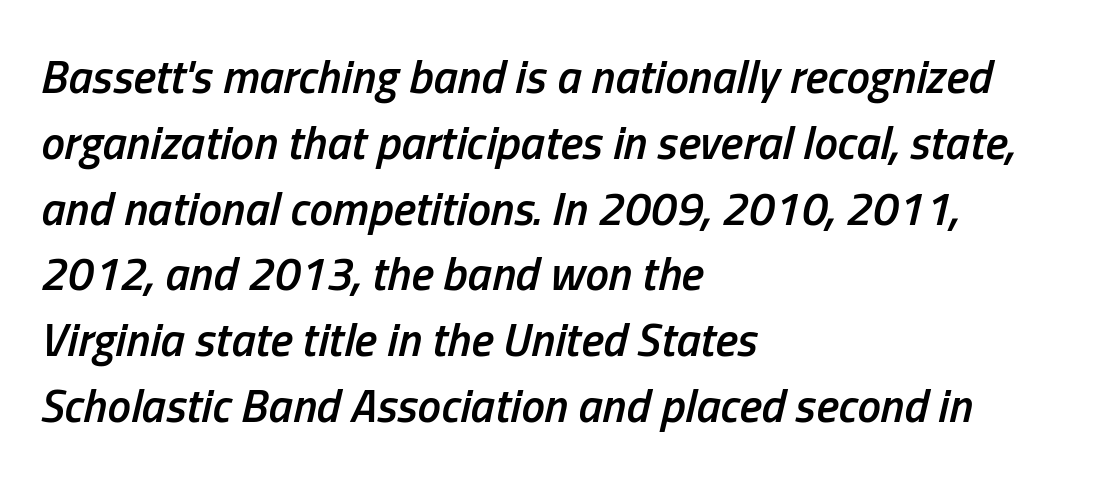
Each line starts at the same left margin while the right side varies. Notice how the stems are inclined rather than vertical — that's the hallmark of italics. The zone under the glyphs is completely vacant. A typesetter would call this proportional, since set widths differ per character.
